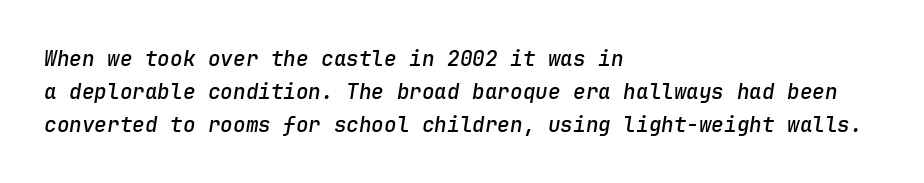
A normal amount of white space separates one row of letters from the next. Left-aligned paragraph, ragged on the right. A typesetter would call this zero additional tracking. Does the lettering tilt? It does — this is italic.
